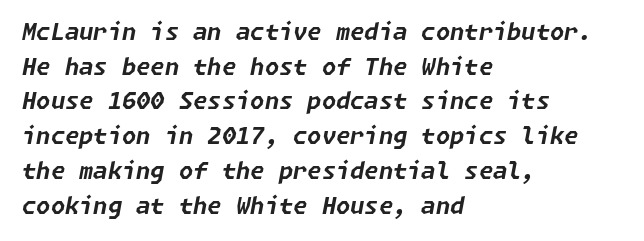
Q: Is the text bold? A: Yes.
Q: Is the text italic (slanted)? A: Yes, it leans right by about 11 degrees.
Q: Is the text underlined? A: No.
Q: How is the paragraph aligned? A: Left-aligned.
Q: Is the spacing between letters normal or unusually wide? A: Normal.
Q: Is the spacing between lines tight, normal or loose? A: Normal.
